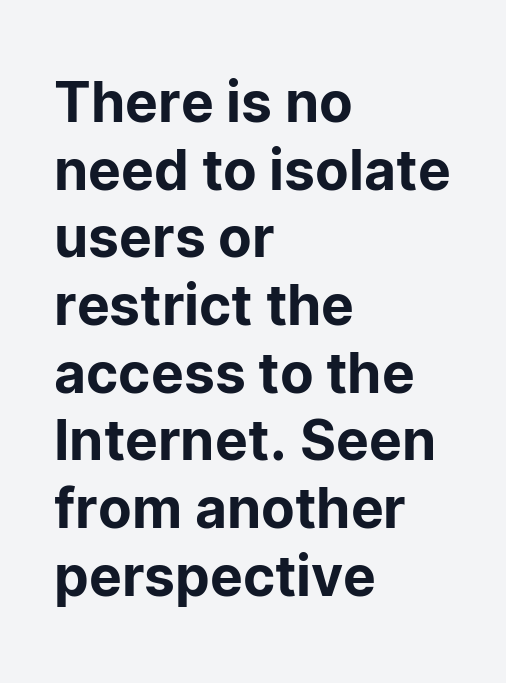
The compositor pushed each line to the left boundary. Observe the ordinary spacing: letters are neighbours, not strangers. Honestly, there is no underline to notice here at all. The face used here is a sans, in the tradition of grotesques and geometrics.
